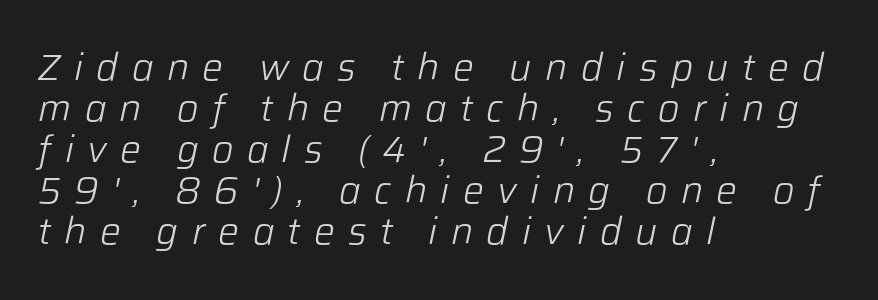
The rendering anchors every line to the left-hand side. The baseline area is clear. The face looks like a standard text weight, possibly lighter. You could only call the tracking loose — the letters float apart. The rendering uses natural spacing where letterforms have individual widths.
